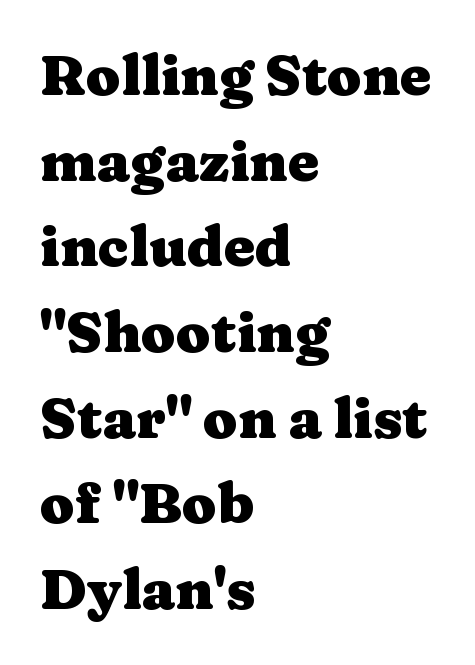
Q: Is the text bold? A: Yes.
Q: Is the text italic (slanted)? A: No, it is upright.
Q: Is the typeface a serif or a sans-serif typeface? A: Serif.
Q: Is the text underlined? A: No.
Q: How is the paragraph aligned? A: Left-aligned.
Q: Is the spacing between letters normal or unusually wide? A: Normal.
Q: Is the spacing between lines tight, normal or loose? A: Normal.
Q: Width (condensed, normal, or wide)? A: Wide.
Q: Stroke contrast? A: Medium.
Q: x-height? A: Medium.
Q: Monospaced? A: No.
